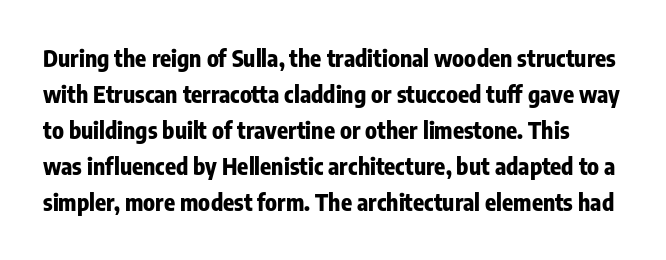
The image shows 23 px bold type, upright; set normal line spacing (1.56x), normal letter spacing, not underlined.
